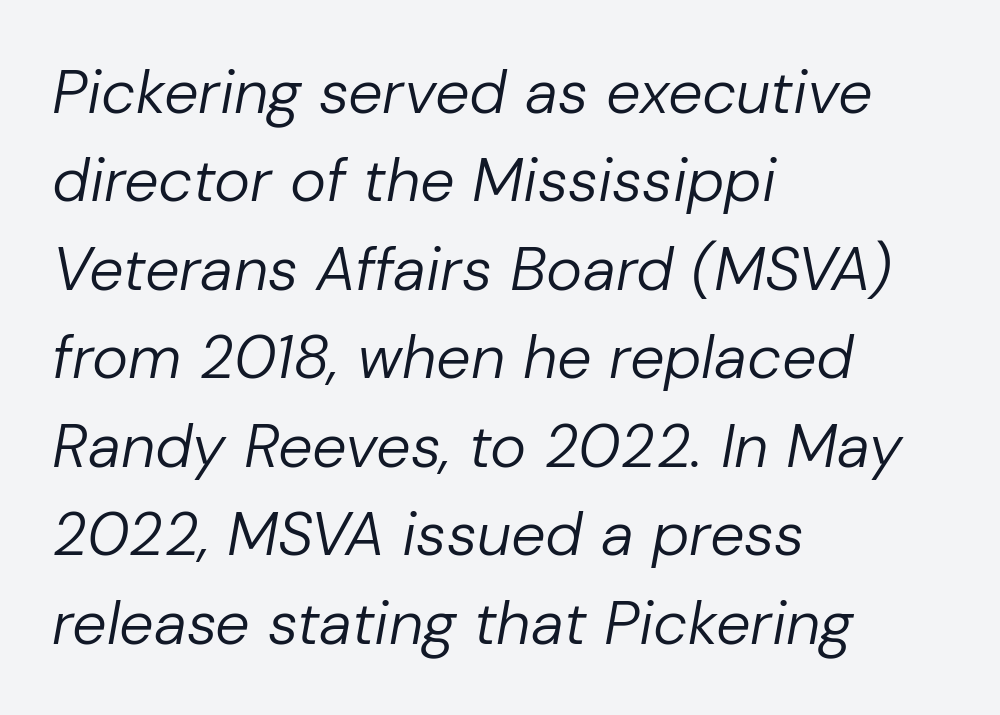
{"italic": "yes", "lean": "right", "slant_degrees": 10, "bold": "no", "weight": "regular", "width": "normal", "stroke_contrast": "low", "x_height": "medium", "monospaced": "no", "underline": "no", "align": "left", "line_spacing": "normal", "line_spacing_ratio": 1.45, "letter_spacing": "normal", "letter_spacing_em": 0.0, "glyph_px": 61}
